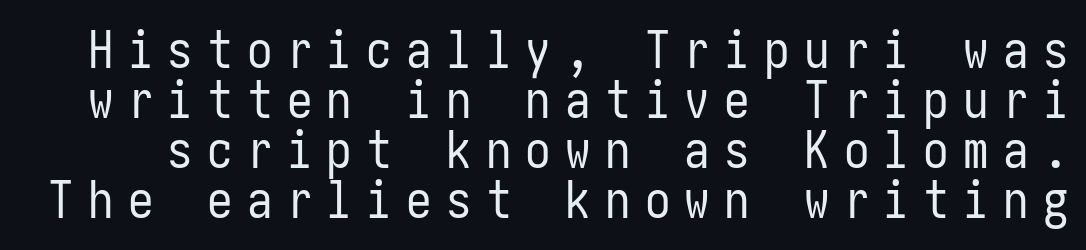
Underlining? Definitely not there. Grotesque or geometric, the face here clearly has no serifs. Nope, not italic — everything's standing straight. Is the letter spacing exaggerated? Yes — the characters are pushed far apart. Vertical stems look standard width or narrower in stroke.
